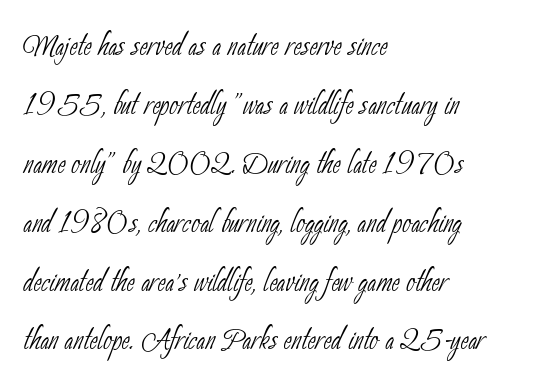
{"serif": "no", "bold": "no", "weight": "thin", "width": "condensed", "stroke_contrast": "low", "x_height": "small", "monospaced": "no", "underline": "no", "align": "left", "line_spacing": "normal", "line_spacing_ratio": 1.51, "letter_spacing": "normal", "letter_spacing_em": 0.0, "glyph_px": 39}
